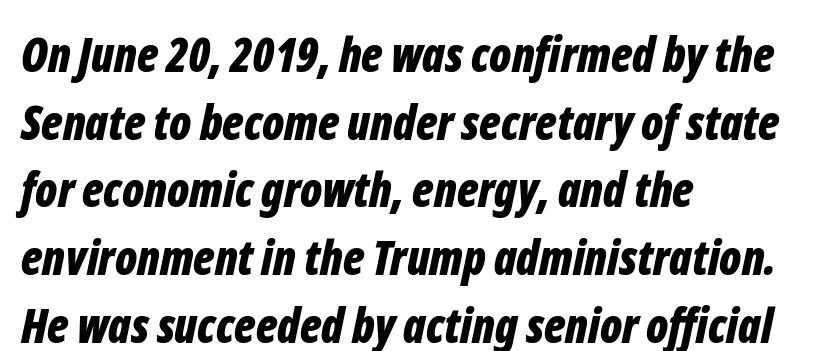
{"italic": "yes", "lean": "right", "slant_degrees": 12, "bold": "yes", "weight": "bold", "width": "condensed", "stroke_contrast": "low", "x_height": "medium", "monospaced": "no", "underline": "no", "align": "left", "line_spacing": "normal", "line_spacing_ratio": 1.44, "letter_spacing": "normal", "letter_spacing_em": 0.0, "glyph_px": 47}
